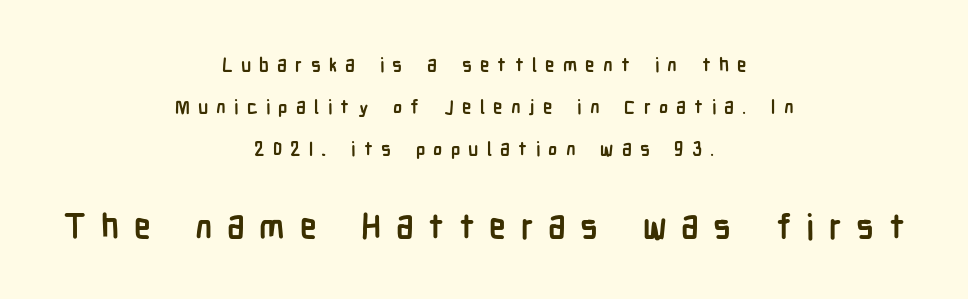
Note the varied advance widths — an 'i' is clearly narrower than an 'm'. No feet cap the strokes, marking this as sans-serif type. The line texture is sparse and dotted thanks to wide tracking. The lettering stays uniformly vertical, giving the passage a roman look. These lines carry a lot of weight — the face is fully bold.
